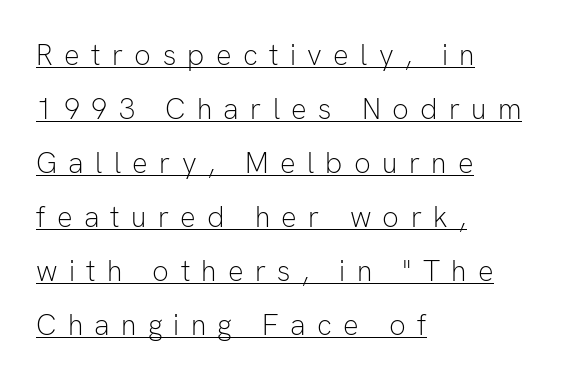
{"serif": "no", "italic": "no", "bold": "no", "weight": "light", "width": "normal", "stroke_contrast": "low", "x_height": "medium", "monospaced": "no", "underline": "yes", "align": "left", "line_spacing_ratio": 1.86, "letter_spacing": "wide", "letter_spacing_em": 0.39, "glyph_px": 29}
